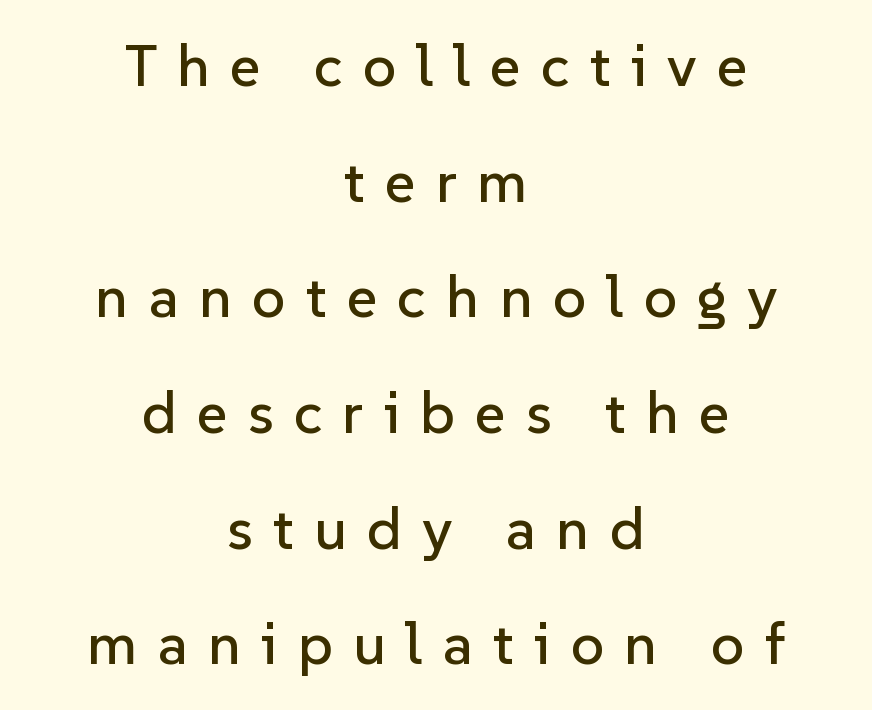
Q: Is the text italic (slanted)? A: No, it is upright.
Q: Is the typeface a serif or a sans-serif typeface? A: Sans-serif.
Q: Is the text underlined? A: No.
Q: How is the paragraph aligned? A: Centered.
Q: Is the spacing between letters normal or unusually wide? A: Unusually wide.
Q: Is the spacing between lines tight, normal or loose? A: Loose.
Q: Width (condensed, normal, or wide)? A: Normal.
Q: Stroke contrast? A: Low.
Q: x-height? A: Medium.
Q: Monospaced? A: No.
